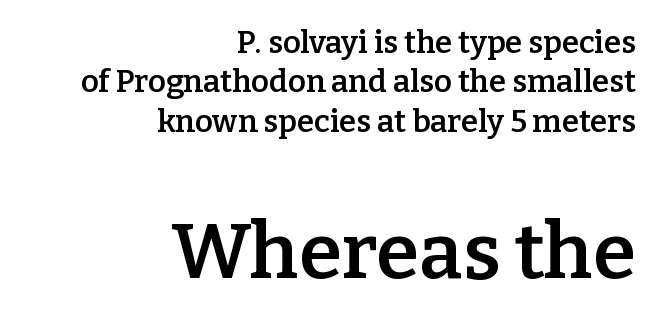
The image shows 78 px semibold serif type, upright; set right-aligned, normal line spacing (1.27x), normal letter spacing, not underlined; the second (bottom) block is 2.52x larger; low stroke contrast and a medium x-height.
